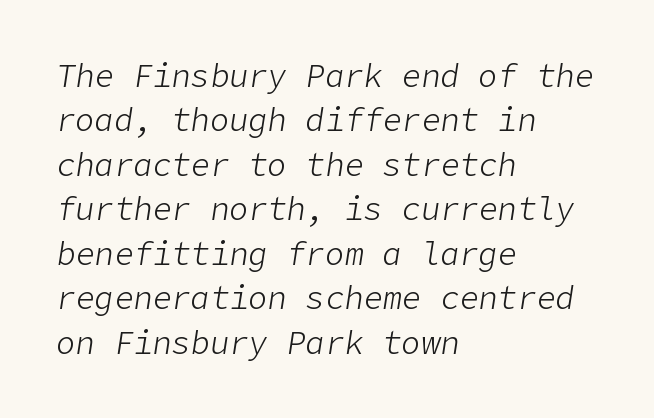
The image shows 32 px light type, italic (leaning right); set left-aligned, normal line spacing (1.39x), normal letter spacing, not underlined; low stroke contrast and a medium x-height.
